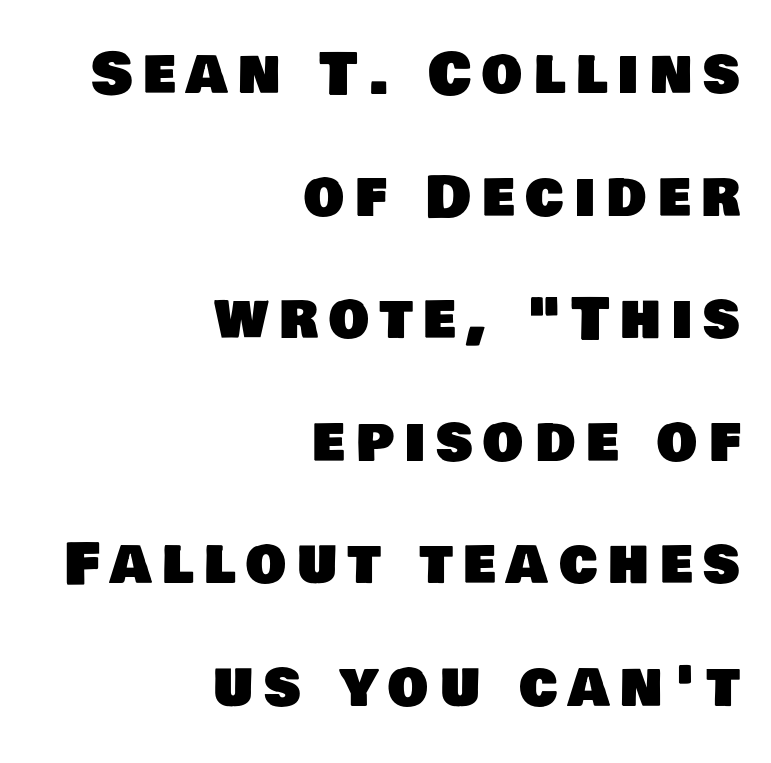
Q: Is the typeface a serif or a sans-serif typeface? A: Sans-serif.
Q: Is the text underlined? A: No.
Q: How is the paragraph aligned? A: Right-aligned.
Q: Is the spacing between lines tight, normal or loose? A: Loose.
Q: Width (condensed, normal, or wide)? A: Normal.
Q: Stroke contrast? A: Low.
Q: x-height? A: Large.
Q: Monospaced? A: No.
